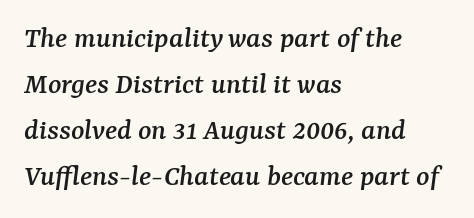
Q: Is the text italic (slanted)? A: Yes, it leans right by about 7 degrees.
Q: Is the typeface a serif or a sans-serif typeface? A: Serif.
Q: Is the text underlined? A: No.
Q: How is the paragraph aligned? A: Left-aligned.
Q: Is the spacing between letters normal or unusually wide? A: Normal.
Q: Is the spacing between lines tight, normal or loose? A: Normal.
Q: Width (condensed, normal, or wide)? A: Normal.
Q: Stroke contrast? A: Medium.
Q: x-height? A: Medium.
Q: Monospaced? A: No.
